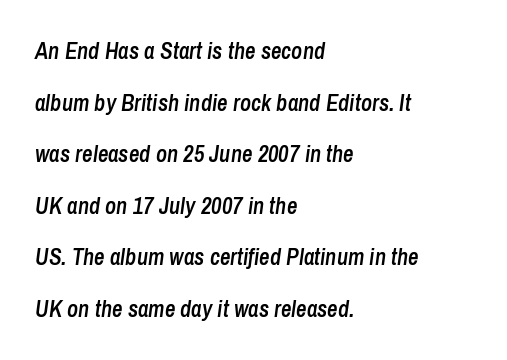
{"italic": "yes", "lean": "right", "slant_degrees": 8, "bold": "semi", "underline": "no", "align": "left", "line_spacing": "loose", "line_spacing_ratio": 2.24, "letter_spacing": "normal", "letter_spacing_em": 0.0, "glyph_px": 23}
